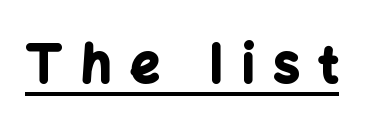
The image shows 51 px bold sans-serif type, upright; set unusually wide letter spacing (+0.38 em), underlined; low stroke contrast and a medium x-height.
